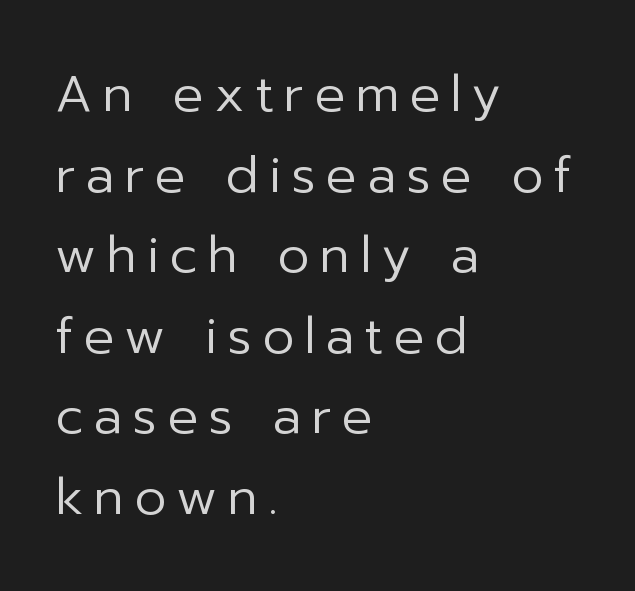
The image shows 51 px regular-weight sans-serif type, upright; set left-aligned, normal line spacing (1.58x), unusually wide letter spacing (+0.2 em), not underlined; low stroke contrast and a medium x-height.
